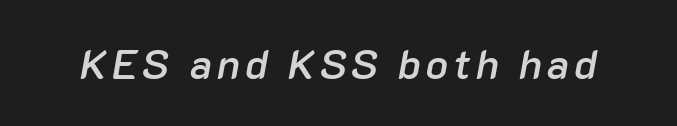
Quick note: italic. Looks like regular typesetting: each glyph gets only the width it needs. The rendering uses a semibold face; strokes are thickened but not to full bold. The space directly below the letters is spotless.
